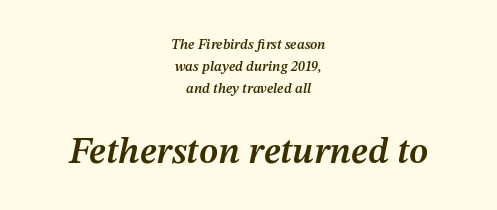
Q: Is the text bold? A: Semi-bold.
Q: Is the text italic (slanted)? A: Yes, it leans right by about 12 degrees.
Q: Is the text underlined? A: No.
Q: How is the paragraph aligned? A: Centered.
Q: Is the spacing between letters normal or unusually wide? A: Normal.
Q: Is the spacing between lines tight, normal or loose? A: Normal.
Q: Which block of text is set in a larger size, the first (top) or the second (bottom)? A: The second (bottom) one.
Q: Width (condensed, normal, or wide)? A: Normal.
Q: Stroke contrast? A: Medium.
Q: x-height? A: Medium.
Q: Monospaced? A: No.
